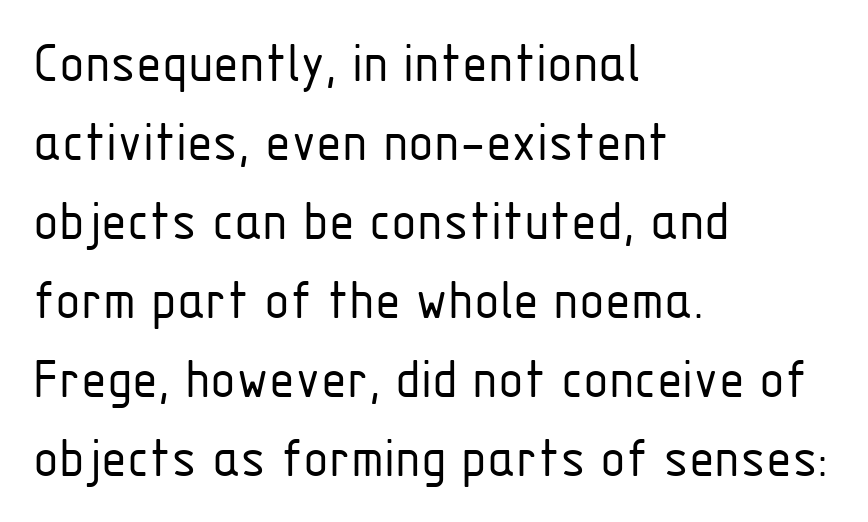
Note the varied advance widths — an 'i' is clearly narrower than an 'm'. Is the type heavy? It reads as light-to-regular instead. Line spacing here is normal. The horizontal fit of the characters is conventional and even. I'd call this a sans setting — the letters go barefoot. This is the regular roman posture of the typeface.
